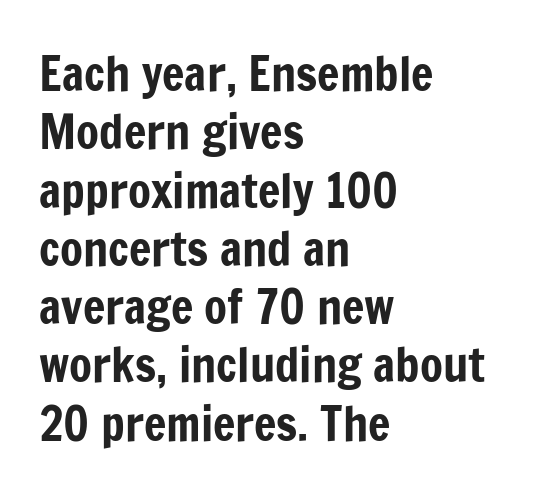
Each letter's strokes conclude bluntly, with no projecting serifs. Is the letter spacing exaggerated? No — it looks like the ordinary default. The letters advance in unequal steps, a hallmark of proportional type. Type without underlining. Compared with a centered layout, this one pins lines to the left instead.
